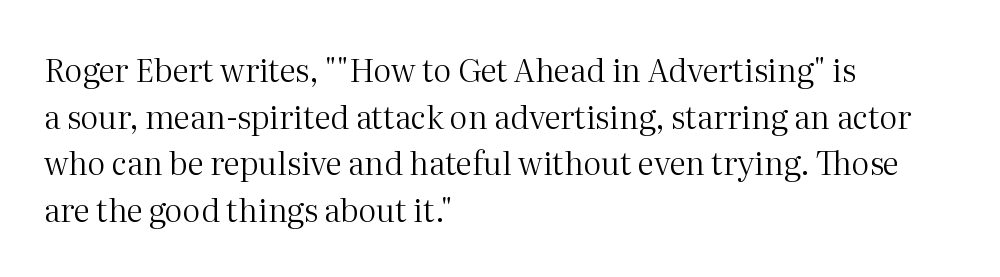
{"serif": "yes", "italic": "no", "bold": "no", "weight": "regular", "width": "normal", "stroke_contrast": "medium", "x_height": "medium", "monospaced": "no", "underline": "no", "align": "left", "line_spacing": "normal", "line_spacing_ratio": 1.46, "letter_spacing": "normal", "letter_spacing_em": 0.0, "glyph_px": 32}
